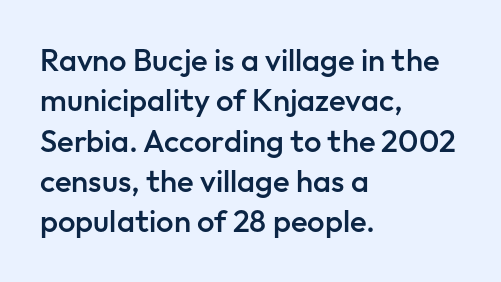
{"serif": "no", "italic": "no", "bold": "semi", "weight": "semibold", "width": "normal", "stroke_contrast": "low", "x_height": "medium", "monospaced": "no", "underline": "no", "align": "left", "line_spacing": "normal", "line_spacing_ratio": 1.3, "letter_spacing": "normal", "letter_spacing_em": 0.0, "glyph_px": 31}
